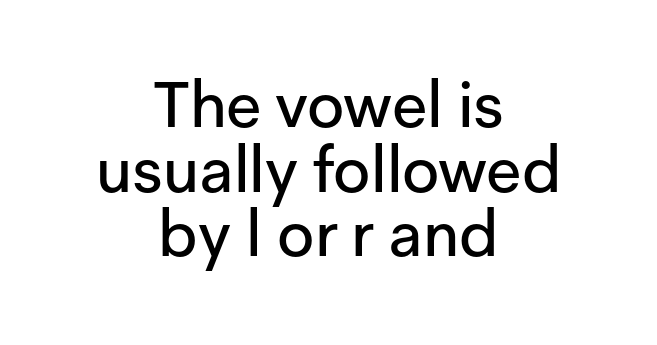
The image shows 64 px sans-serif type, upright; set centered, tight line spacing (1.01x), normal letter spacing, not underlined; low stroke contrast and a medium x-height.
